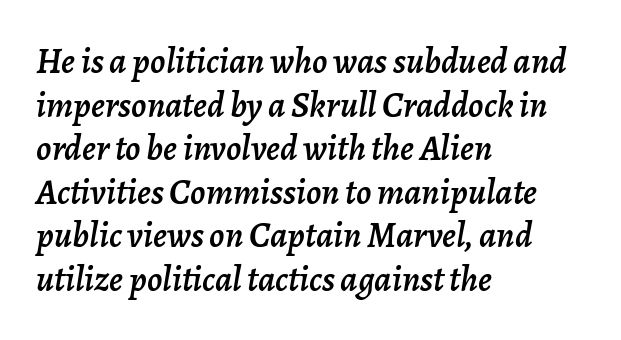
{"italic": "yes", "lean": "right", "slant_degrees": 7, "width": "normal", "stroke_contrast": "low", "x_height": "medium", "monospaced": "no", "underline": "no", "align": "left", "line_spacing_ratio": 1.21, "letter_spacing": "normal", "letter_spacing_em": 0.0, "glyph_px": 36}
